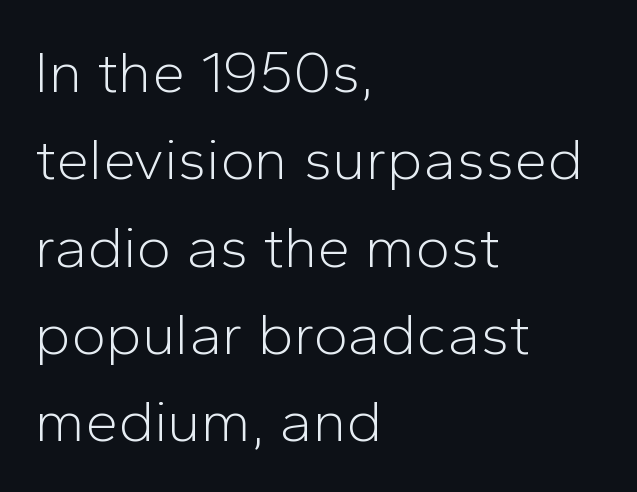
{"serif": "no", "italic": "no", "bold": "no", "weight": "light", "width": "normal", "stroke_contrast": "low", "x_height": "medium", "monospaced": "no", "underline": "no", "align": "left", "line_spacing": "normal", "line_spacing_ratio": 1.48, "letter_spacing": "normal", "letter_spacing_em": 0.0, "glyph_px": 59}
